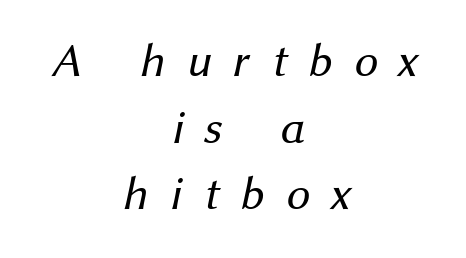
Q: Is the text bold? A: No.
Q: Is the typeface a serif or a sans-serif typeface? A: Sans-serif.
Q: Is the text underlined? A: No.
Q: How is the paragraph aligned? A: Centered.
Q: Is the spacing between letters normal or unusually wide? A: Unusually wide.
Q: Is the spacing between lines tight, normal or loose? A: Normal.
Q: Width (condensed, normal, or wide)? A: Normal.
Q: Stroke contrast? A: Medium.
Q: x-height? A: Medium.
Q: Monospaced? A: No.
